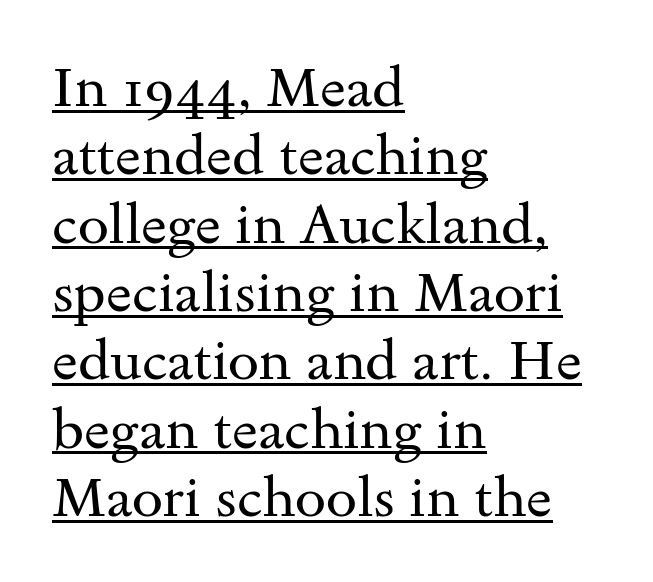
Q: Is the text bold? A: No.
Q: Is the text italic (slanted)? A: No, it is upright.
Q: Is the typeface a serif or a sans-serif typeface? A: Serif.
Q: Is the text underlined? A: Yes.
Q: How is the paragraph aligned? A: Left-aligned.
Q: Is the spacing between letters normal or unusually wide? A: Normal.
Q: Width (condensed, normal, or wide)? A: Wide.
Q: Stroke contrast? A: Medium.
Q: x-height? A: Small.
Q: Monospaced? A: No.
